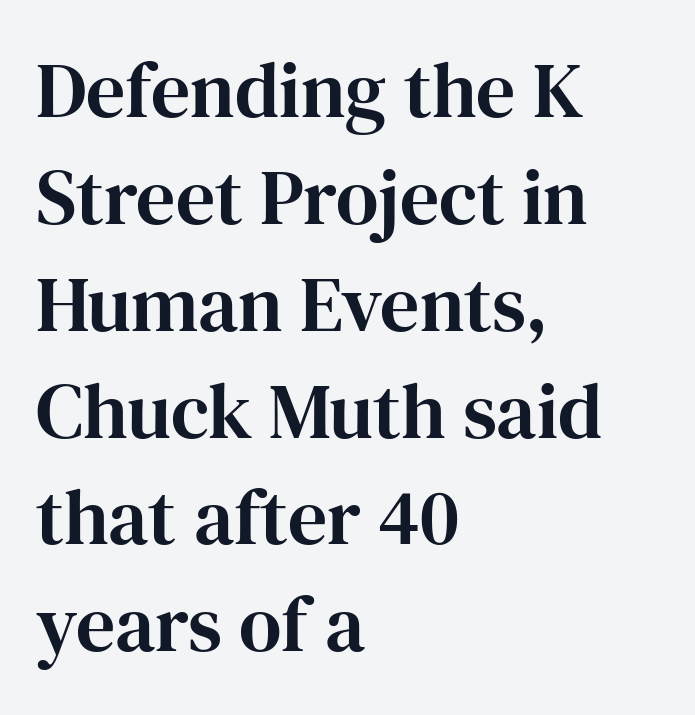
Ordinary non-slanted type is in use. This rendering employs a face with finishing strokes, i.e., a serif. This rendering features lettering with no underline. The face used here is proportionally spaced, like ordinary book or web type. The type is set solid horizontally, with unmodified tracking.
